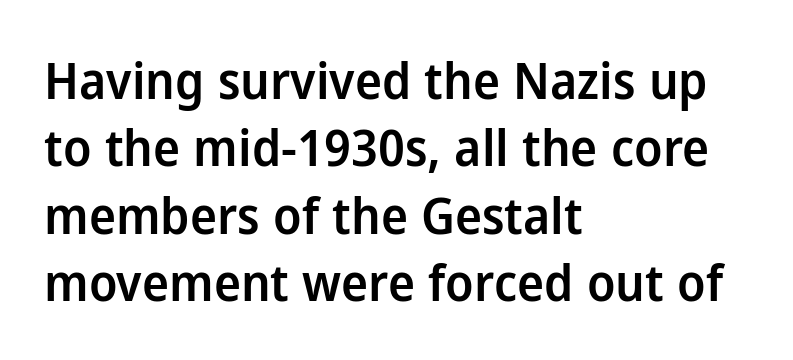
{"serif": "no", "italic": "no", "bold": "semi", "weight": "semibold", "width": "normal", "stroke_contrast": "low", "x_height": "medium", "monospaced": "no", "underline": "no", "align": "left", "line_spacing": "normal", "line_spacing_ratio": 1.32, "letter_spacing": "normal", "letter_spacing_em": 0.0, "glyph_px": 51}
